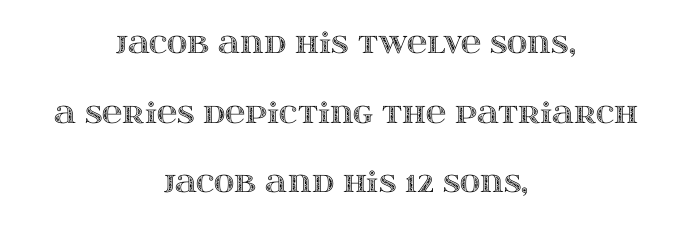
Q: Is the text italic (slanted)? A: No, it is upright.
Q: Is the text underlined? A: No.
Q: How is the paragraph aligned? A: Centered.
Q: Is the spacing between letters normal or unusually wide? A: Normal.
Q: Is the spacing between lines tight, normal or loose? A: Loose.
Q: Width (condensed, normal, or wide)? A: Wide.
Q: x-height? A: Large.
Q: Monospaced? A: No.
